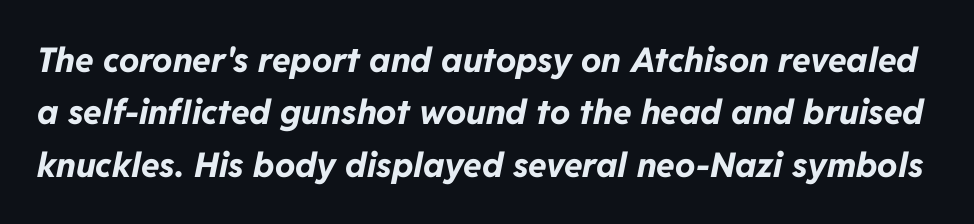
The image shows 34 px bold type, italic (leaning right); set normal line spacing (1.54x), normal letter spacing, not underlined; low stroke contrast and a medium x-height.
